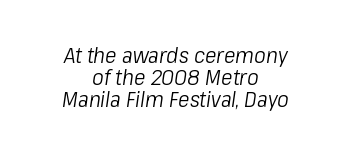
Q: Is the text bold? A: No.
Q: Is the text italic (slanted)? A: Yes, it leans right by about 8 degrees.
Q: Is the text underlined? A: No.
Q: How is the paragraph aligned? A: Centered.
Q: Is the spacing between letters normal or unusually wide? A: Normal.
Q: Is the spacing between lines tight, normal or loose? A: Tight.
